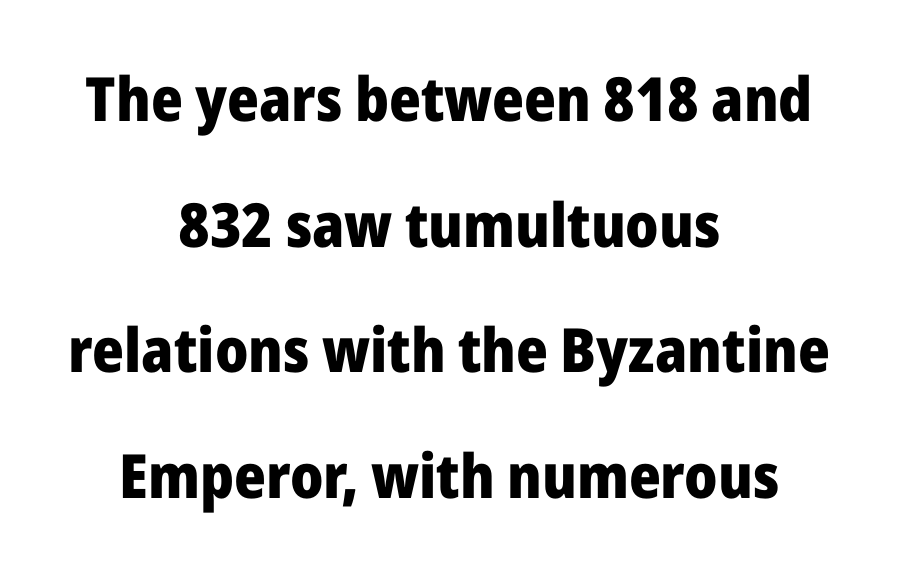
Q: Is the text bold? A: Yes.
Q: Is the text italic (slanted)? A: No, it is upright.
Q: Is the typeface a serif or a sans-serif typeface? A: Sans-serif.
Q: Is the text underlined? A: No.
Q: How is the paragraph aligned? A: Centered.
Q: Is the spacing between letters normal or unusually wide? A: Normal.
Q: Is the spacing between lines tight, normal or loose? A: Loose.
Q: Width (condensed, normal, or wide)? A: Normal.
Q: Stroke contrast? A: Low.
Q: x-height? A: Medium.
Q: Monospaced? A: No.
